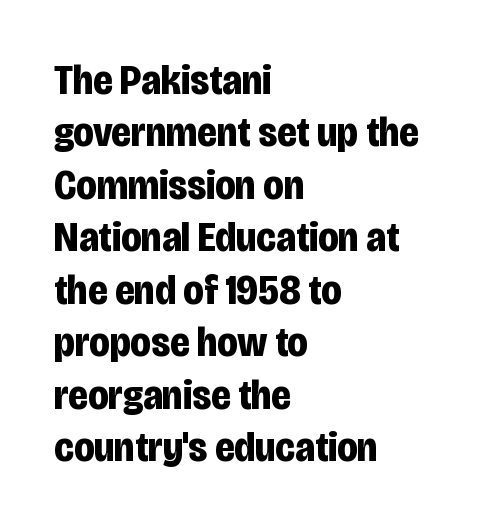
The image shows 42 px bold, condensed sans-serif type, upright; set left-aligned, normal line spacing (1.25x), normal letter spacing, not underlined; low stroke contrast and a large x-height.
